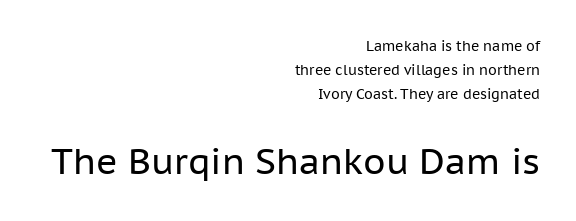
The image shows 36 px regular-weight sans-serif type, upright; set right-aligned, line spacing 1.73x, normal letter spacing, not underlined; the second (bottom) block is 2.57x larger; low stroke contrast and a medium x-height.
